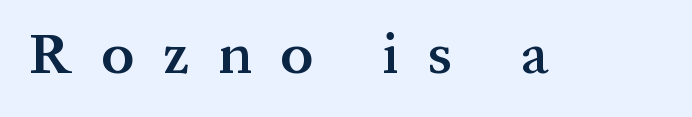
The image shows 58 px semibold serif type, upright; set unusually wide letter spacing (+0.5 em), not underlined; medium stroke contrast and a medium x-height.
